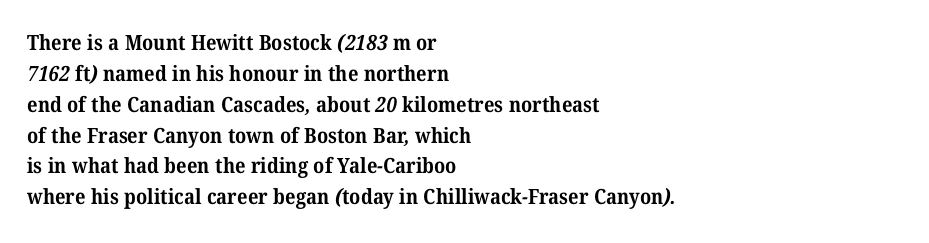
{"bold": "yes", "underline": "no", "align": "left", "line_spacing": "normal", "line_spacing_ratio": 1.47, "letter_spacing": "normal", "letter_spacing_em": 0.0, "glyph_px": 21}
